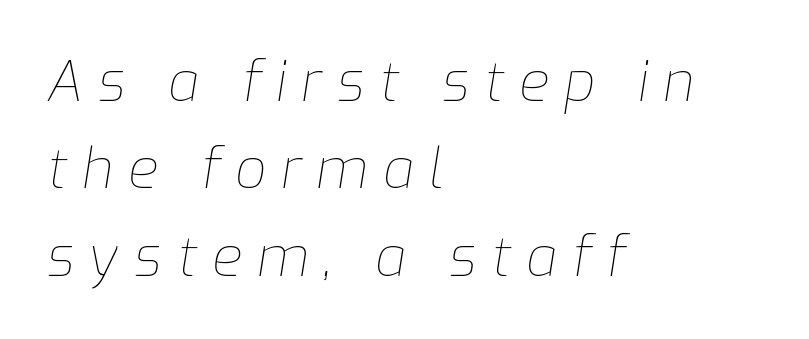
{"italic": "yes", "lean": "right", "slant_degrees": 9, "bold": "no", "weight": "thin", "width": "normal", "stroke_contrast": "low", "x_height": "medium", "monospaced": "no", "underline": "no", "align": "left", "line_spacing": "normal", "line_spacing_ratio": 1.59, "letter_spacing": "wide", "letter_spacing_em": 0.27, "glyph_px": 55}
